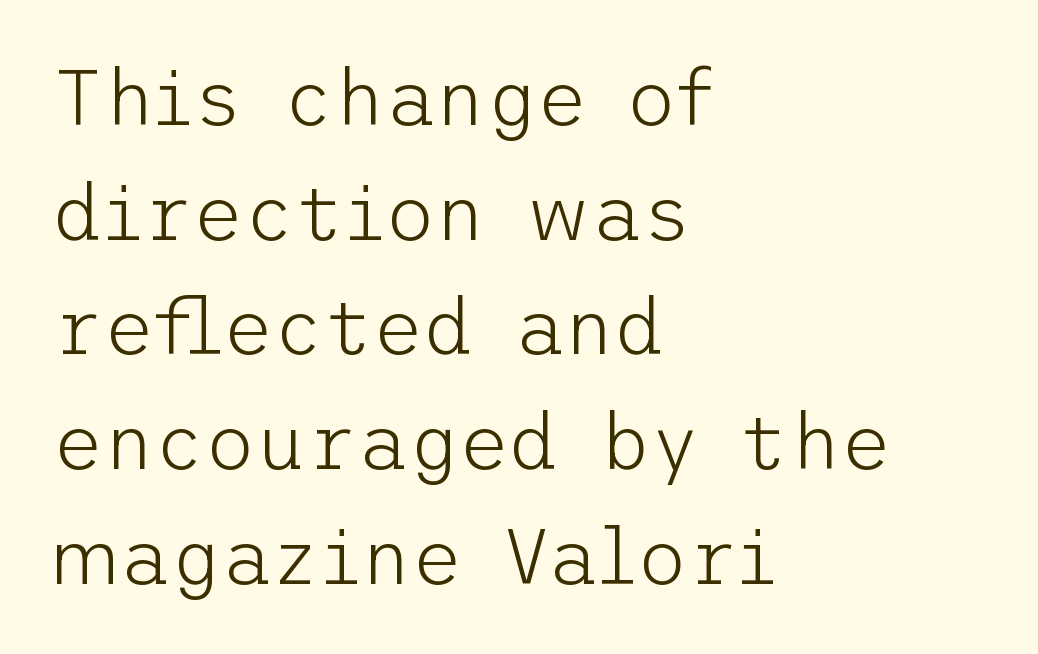
The image shows 78 px light sans-serif type, upright; set left-aligned, normal line spacing (1.47x), normal letter spacing, not underlined; low stroke contrast and a medium x-height.
